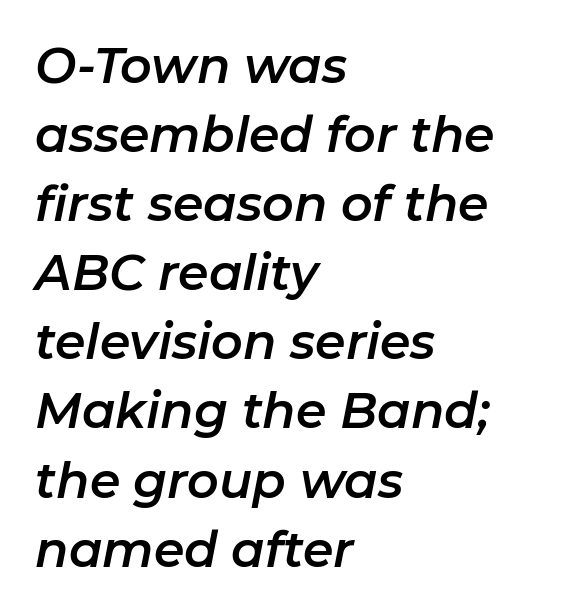
Q: Is the text italic (slanted)? A: Yes, it leans right by about 11 degrees.
Q: Is the text underlined? A: No.
Q: How is the paragraph aligned? A: Left-aligned.
Q: Is the spacing between letters normal or unusually wide? A: Normal.
Q: Is the spacing between lines tight, normal or loose? A: Normal.
Q: Width (condensed, normal, or wide)? A: Normal.
Q: Stroke contrast? A: Low.
Q: x-height? A: Medium.
Q: Monospaced? A: No.
